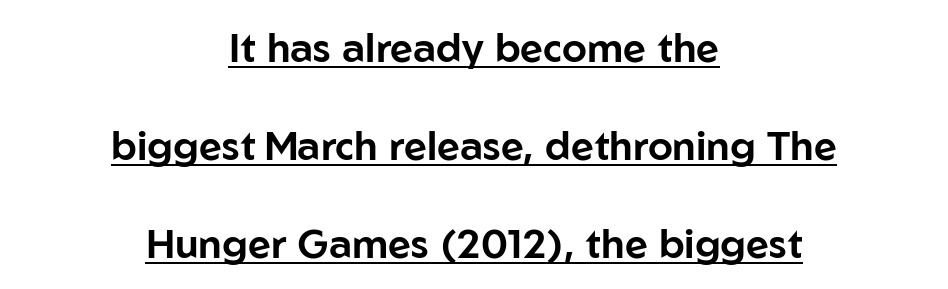
The image shows 40 px sans-serif type, upright; set centered, loose line spacing (2.45x), normal letter spacing, underlined; low stroke contrast and a medium x-height.
